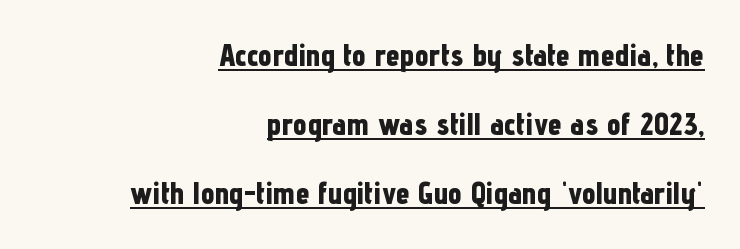
Q: Is the text bold? A: Yes.
Q: Is the text italic (slanted)? A: No, it is upright.
Q: Is the typeface a serif or a sans-serif typeface? A: Sans-serif.
Q: Is the text underlined? A: Yes.
Q: How is the paragraph aligned? A: Right-aligned.
Q: Is the spacing between letters normal or unusually wide? A: Normal.
Q: Is the spacing between lines tight, normal or loose? A: Loose.
Q: Width (condensed, normal, or wide)? A: Condensed.
Q: Stroke contrast? A: Low.
Q: x-height? A: Medium.
Q: Monospaced? A: No.
